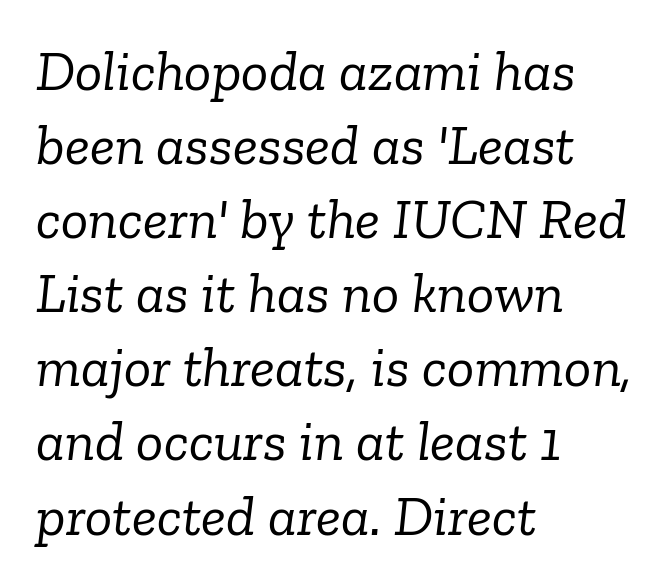
The weight would be labelled regular, book, light, or lighter still. The vertical gap from one line to the next is medium. The face used here is rendered with its standard letterfit. Descenders are the only things crossing below the line. Proportional: the letters do not fall into vertical columns.
